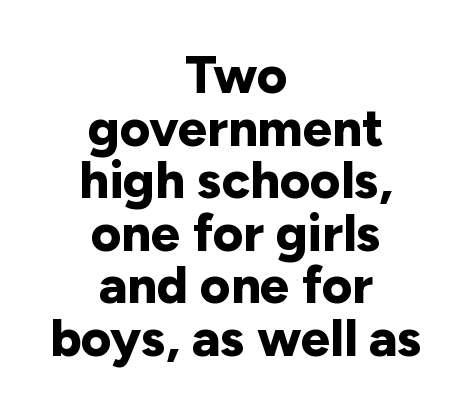
The gaps between neighbouring characters are ordinary and unremarkable. Visually the block forms a symmetrical silhouette, jagged on both flanks. No word sits above an underline. Classification — sans serif.
